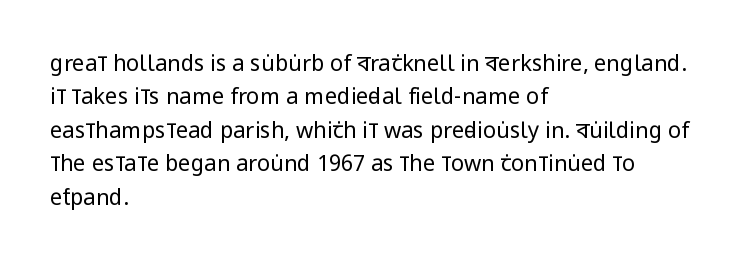
Summary of vertical rhythm: regular, with standard interline spacing. No extra ink here — the face is not bold. Quick note: not italic, upright. Horizontal alignment here is leftward, the default for most running prose.
